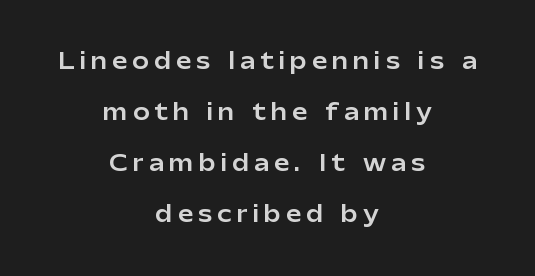
The image shows 22 px text type, upright; set centered, loose line spacing (2.32x), unusually wide letter spacing (+0.24 em), not underlined.
